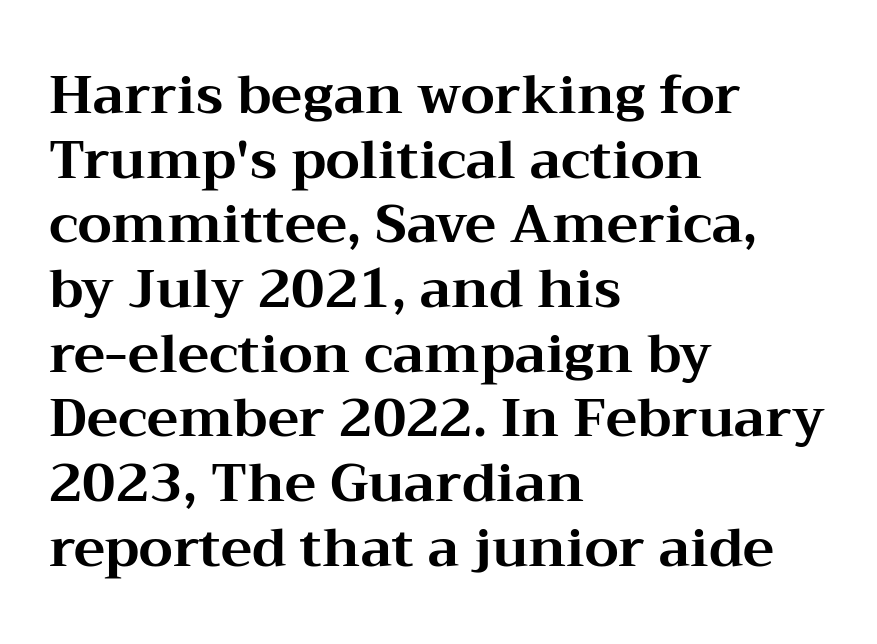
Q: Is the text bold? A: Yes.
Q: Is the text italic (slanted)? A: No, it is upright.
Q: Is the typeface a serif or a sans-serif typeface? A: Serif.
Q: Is the text underlined? A: No.
Q: How is the paragraph aligned? A: Left-aligned.
Q: Is the spacing between letters normal or unusually wide? A: Normal.
Q: Width (condensed, normal, or wide)? A: Wide.
Q: Stroke contrast? A: Medium.
Q: x-height? A: Medium.
Q: Monospaced? A: No.
